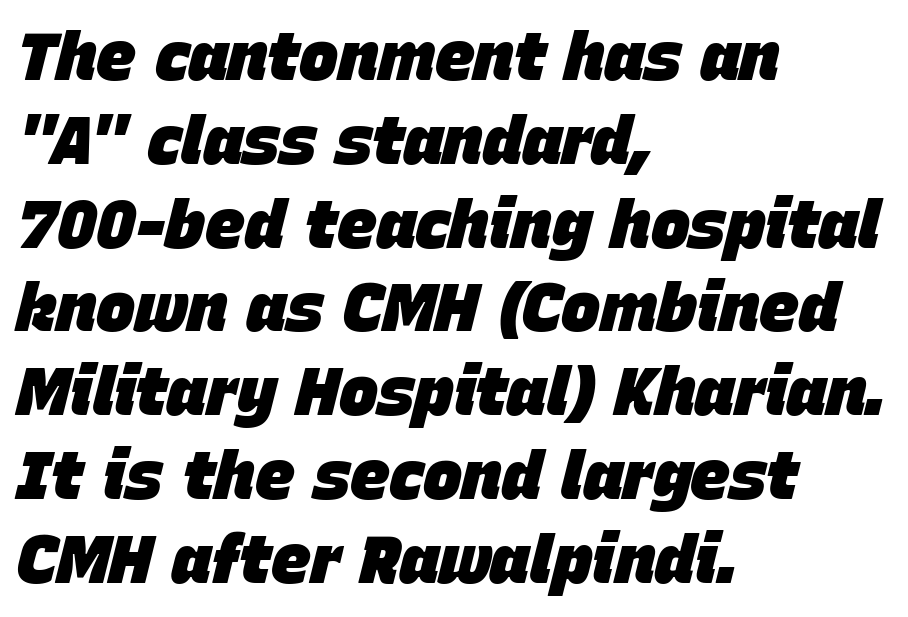
The image shows 66 px heavy type, italic (leaning right); set left-aligned, normal line spacing (1.27x), normal letter spacing, not underlined; low stroke contrast and a large x-height.
